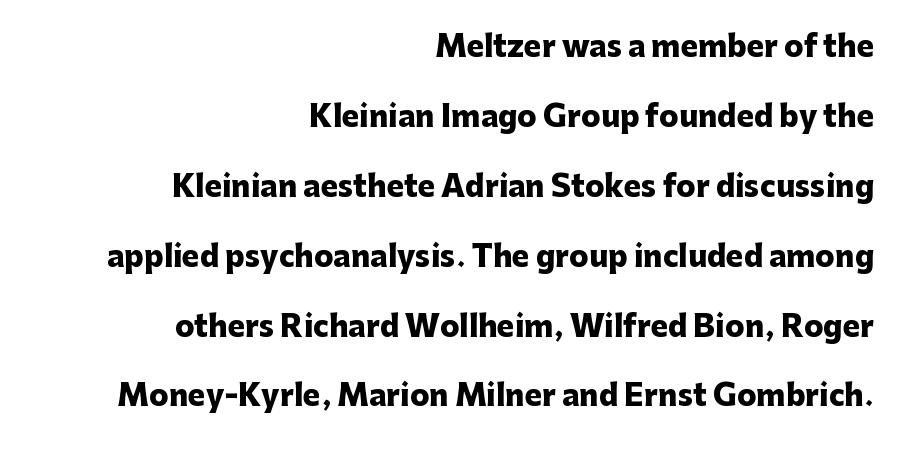
The foot of each line stays bare and open. Does the weight exceed regular? Yes, all the way to bold. Standard letterfit; no display-style spreading of the glyphs. These lines are rendered in a variable-pitch font. Grotesque or geometric, the face here clearly has no serifs. A roman cut, with each character standing at attention.
